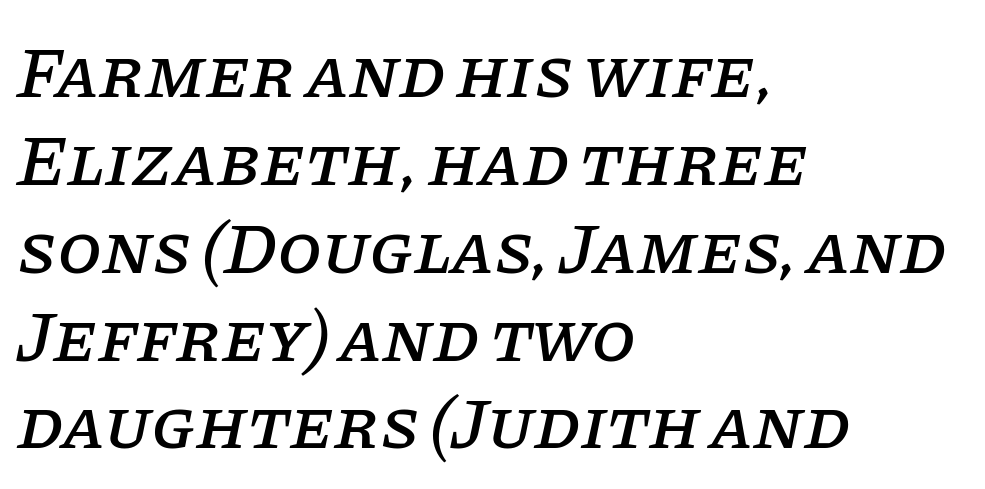
{"serif": "yes", "italic": "yes", "lean": "right", "slant_degrees": 11, "width": "normal", "stroke_contrast": "low", "x_height": "large", "monospaced": "no", "underline": "no", "align": "left", "line_spacing_ratio": 1.22, "letter_spacing": "normal", "letter_spacing_em": 0.0, "glyph_px": 72}
